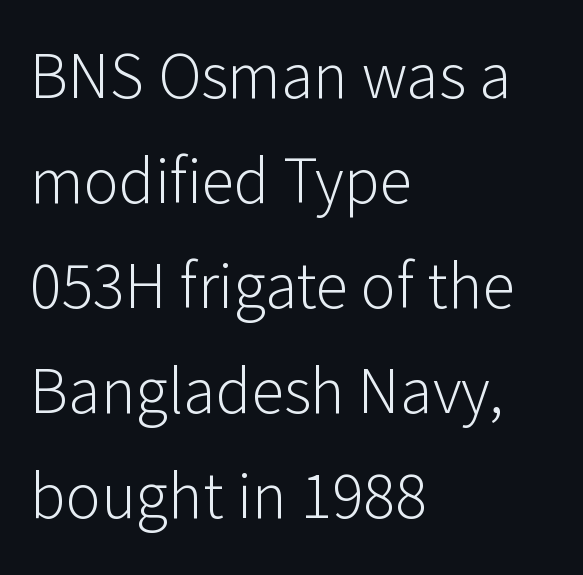
Rule under the text: the space is simply empty. Rendered with straight, roman letterforms. Unlike a traditional serif, this face leaves its strokes unadorned. These lines are rendered in a variable-pitch font. Leftover space on each line is placed entirely after the last word.
